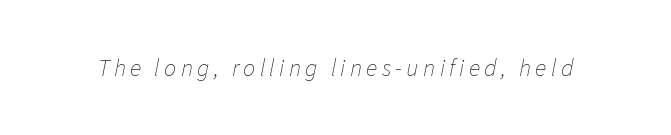
Style check: oblique. The font is comparable to plain body text, perhaps lighter. Just letters on the line, the space beneath them empty.
